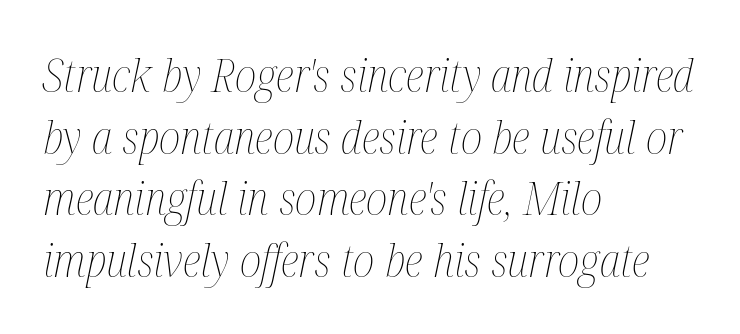
The image shows 45 px thin, condensed type, italic (leaning right); set left-aligned, normal line spacing (1.37x), normal letter spacing, not underlined; medium stroke contrast and a medium x-height.
